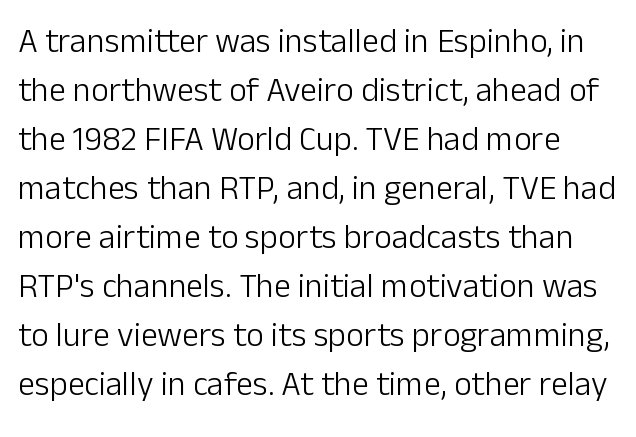
{"serif": "no", "italic": "no", "bold": "no", "weight": "light", "width": "normal", "stroke_contrast": "low", "x_height": "medium", "monospaced": "no", "underline": "no", "line_spacing": "normal", "line_spacing_ratio": 1.44, "letter_spacing": "normal", "letter_spacing_em": 0.0, "glyph_px": 34}
